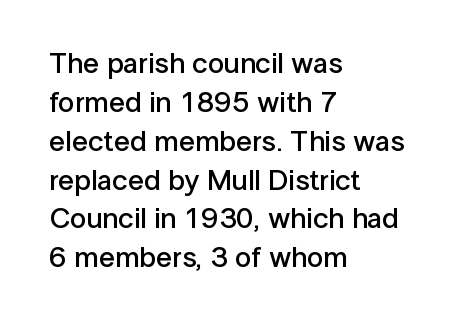
Q: Is the text bold? A: Semi-bold.
Q: Is the text italic (slanted)? A: No, it is upright.
Q: Is the typeface a serif or a sans-serif typeface? A: Sans-serif.
Q: Is the text underlined? A: No.
Q: How is the paragraph aligned? A: Left-aligned.
Q: Is the spacing between letters normal or unusually wide? A: Normal.
Q: Is the spacing between lines tight, normal or loose? A: Normal.
Q: Width (condensed, normal, or wide)? A: Normal.
Q: Stroke contrast? A: Low.
Q: x-height? A: Medium.
Q: Monospaced? A: No.
